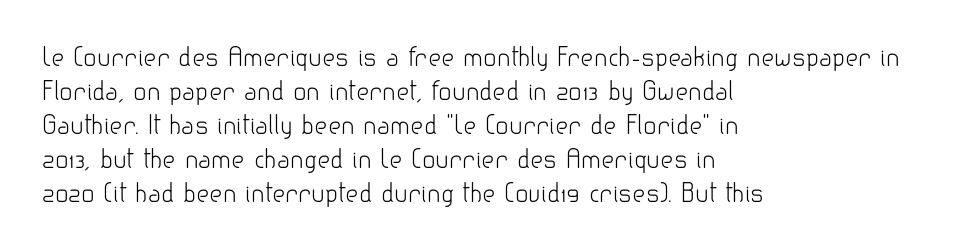
The image shows 25 px text type, upright; set left-aligned, normal line spacing (1.36x), normal letter spacing, not underlined.
